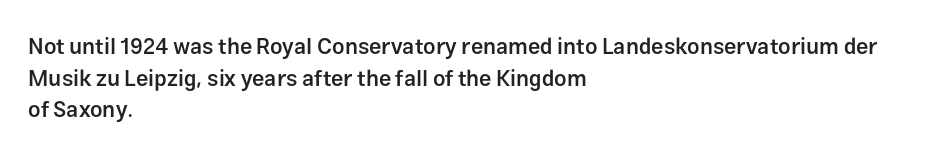
{"italic": "no", "bold": "semi", "underline": "no", "align": "left", "line_spacing": "normal", "line_spacing_ratio": 1.44, "letter_spacing": "normal", "letter_spacing_em": 0.0, "glyph_px": 22}
